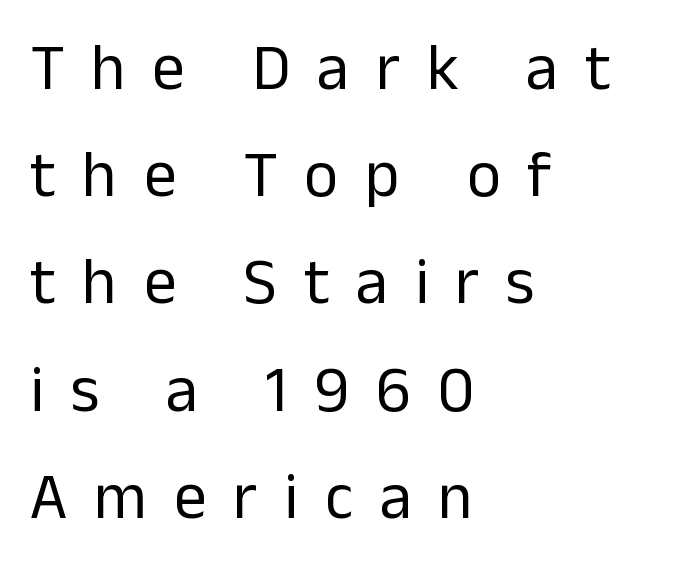
The image shows 65 px regular-weight sans-serif type, upright; set left-aligned, normal line spacing (1.65x), unusually wide letter spacing (+0.41 em), not underlined; low stroke contrast and a medium x-height.
